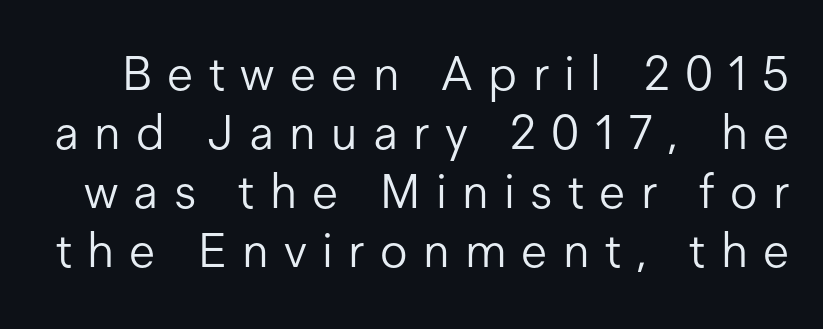
{"serif": "no", "italic": "no", "bold": "no", "weight": "light", "width": "normal", "stroke_contrast": "low", "x_height": "medium", "monospaced": "no", "underline": "no", "line_spacing_ratio": 1.23, "letter_spacing": "wide", "letter_spacing_em": 0.32, "glyph_px": 48}
